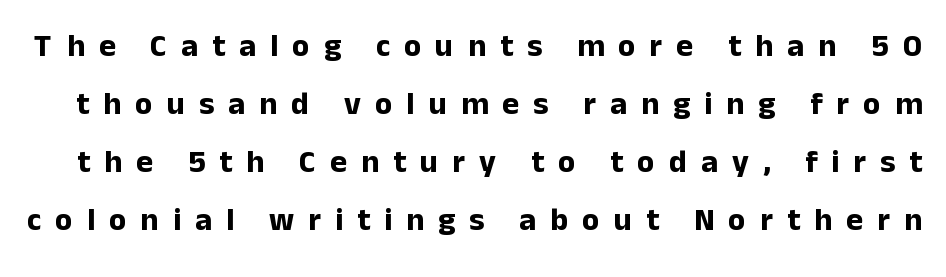
{"serif": "no", "italic": "no", "bold": "yes", "weight": "bold", "width": "normal", "stroke_contrast": "low", "x_height": "medium", "monospaced": "no", "underline": "no", "line_spacing_ratio": 1.81, "letter_spacing": "wide", "letter_spacing_em": 0.44, "glyph_px": 32}
